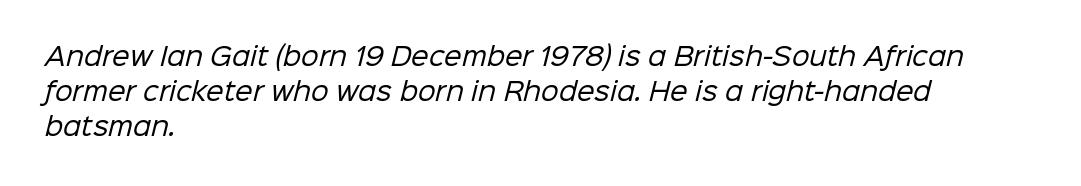
{"bold": "no", "underline": "no", "align": "left", "line_spacing": "normal", "line_spacing_ratio": 1.4, "letter_spacing": "normal", "letter_spacing_em": 0.0, "glyph_px": 25}
